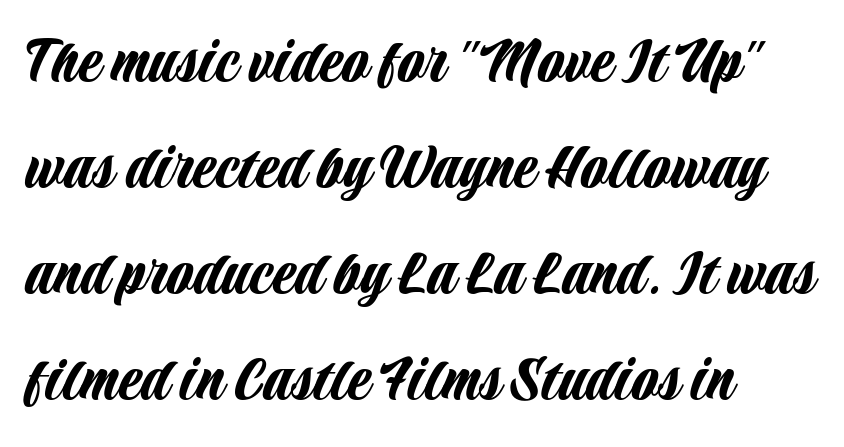
The image shows 68 px condensed sans-serif type; set left-aligned, normal line spacing (1.56x), normal letter spacing, not underlined; low stroke contrast and a large x-height.
